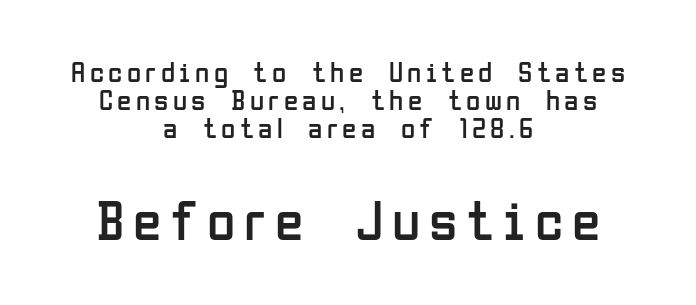
A sans-serif font was chosen for this passage. The block sitting lower on the canvas is the one with enlarged characters. One-word summary of the alignment: center. These lines were composed using upright roman letters. This is not heavy type; no bold has been used. Character widths vary here, with narrow letters taking less room than wide ones.
